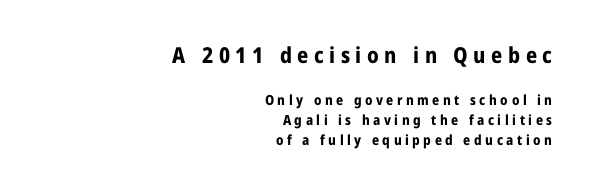
The image shows 22 px bold type, upright; set right-aligned, normal line spacing (1.43x), unusually wide letter spacing (+0.25 em), not underlined; the first (top) block is 1.57x larger.
